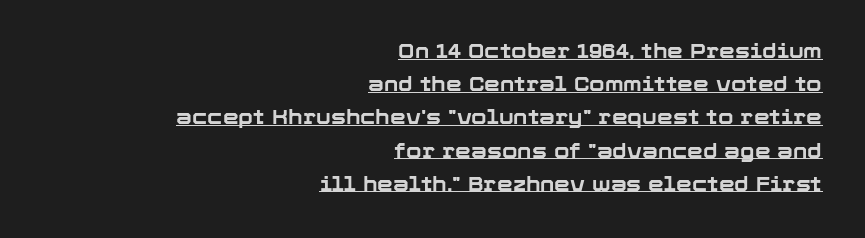
No italicization has been applied; the sample stays upright. The setting favours the right margin, as signatures and pull-quotes sometimes do. A normal amount of white space separates one row of letters from the next. This sample carries an underscore along the baseline area.
